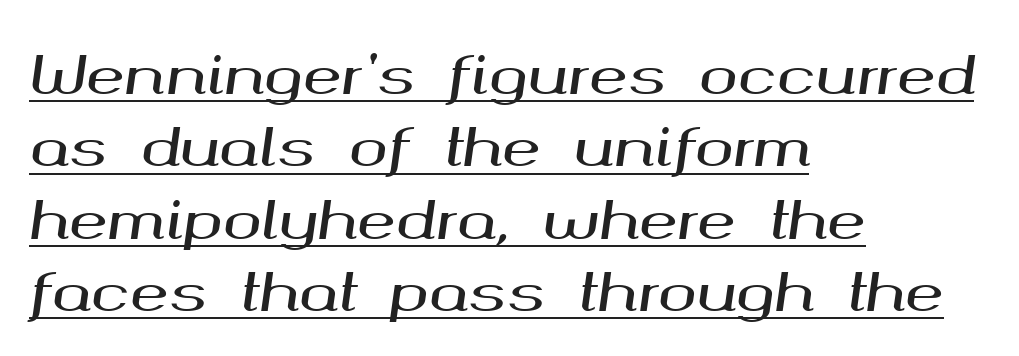
Q: Is the text italic (slanted)? A: Yes, it leans right by about 8 degrees.
Q: Is the text underlined? A: Yes.
Q: How is the paragraph aligned? A: Left-aligned.
Q: Is the spacing between letters normal or unusually wide? A: Normal.
Q: Is the spacing between lines tight, normal or loose? A: Normal.
Q: Width (condensed, normal, or wide)? A: Wide.
Q: Stroke contrast? A: Medium.
Q: x-height? A: Medium.
Q: Monospaced? A: No.
